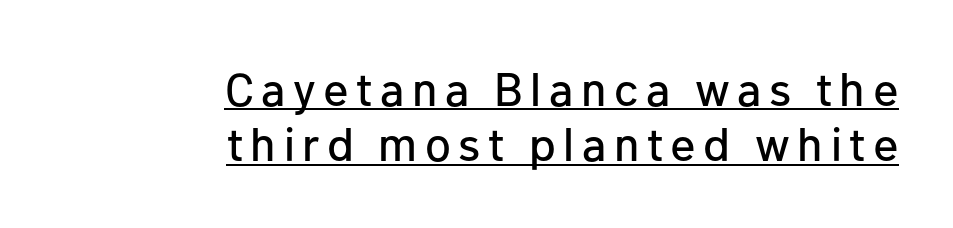
Q: Is the text italic (slanted)? A: No, it is upright.
Q: Is the typeface a serif or a sans-serif typeface? A: Sans-serif.
Q: Is the text underlined? A: Yes.
Q: How is the paragraph aligned? A: Right-aligned.
Q: Width (condensed, normal, or wide)? A: Normal.
Q: Stroke contrast? A: Low.
Q: x-height? A: Medium.
Q: Monospaced? A: No.
